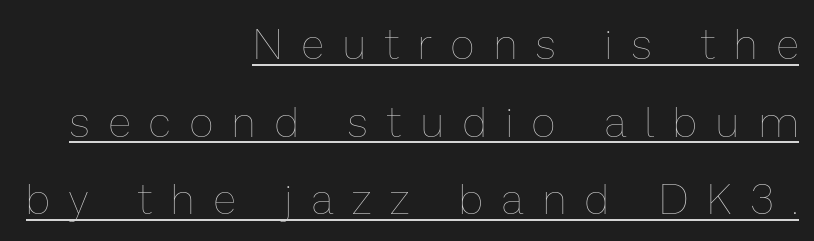
Q: Is the text bold? A: No.
Q: Is the text italic (slanted)? A: No, it is upright.
Q: Is the text underlined? A: Yes.
Q: How is the paragraph aligned? A: Right-aligned.
Q: Is the spacing between letters normal or unusually wide? A: Unusually wide.
Q: Width (condensed, normal, or wide)? A: Normal.
Q: Stroke contrast? A: Low.
Q: x-height? A: Medium.
Q: Monospaced? A: No.
